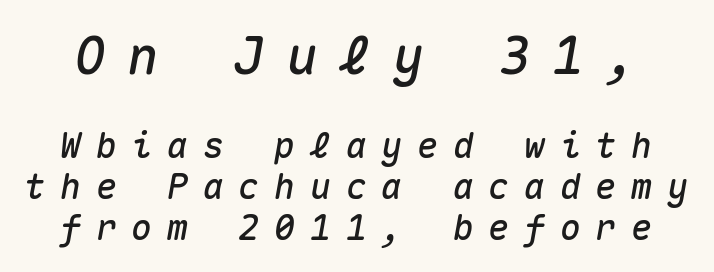
Compared with typical body copy, the letter spacing here is much looser. The passage shown is typed in a monospace face where columns stay perfectly aligned. Quick note: underline off. If you drew a line through each stem, it would be angled.
